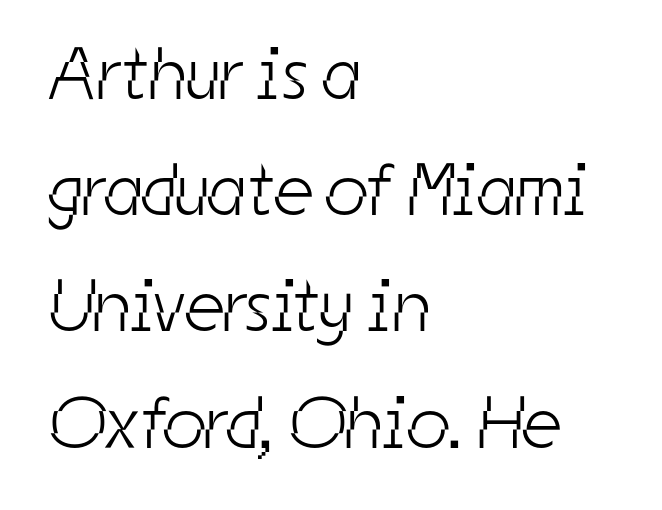
The image shows 74 px light, condensed sans-serif type; set left-aligned, normal line spacing (1.57x), normal letter spacing, not underlined; low stroke contrast and a medium x-height.
